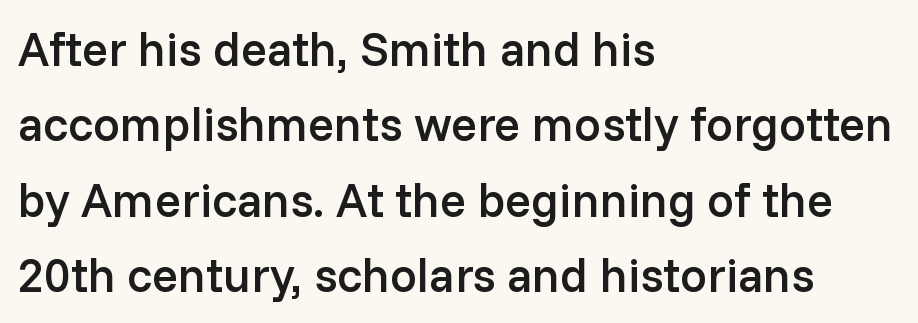
The image shows 48 px semibold sans-serif type, upright; set left-aligned, normal line spacing (1.57x), normal letter spacing, not underlined; low stroke contrast and a medium x-height.
